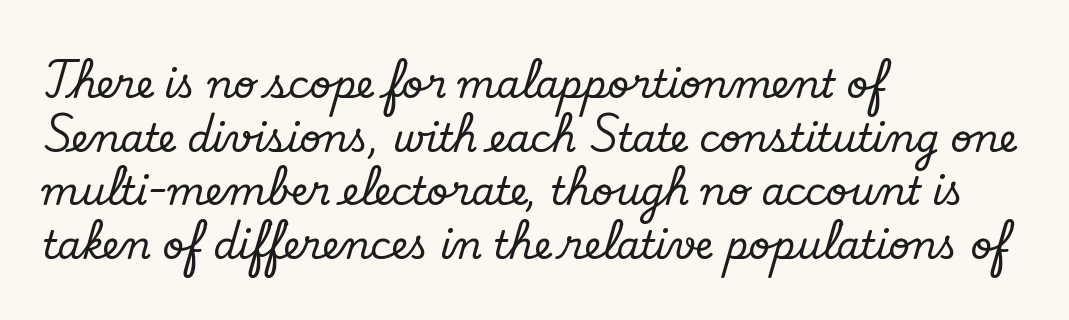
{"serif": "yes", "width": "normal", "stroke_contrast": "low", "x_height": "small", "monospaced": "no", "underline": "no", "align": "left", "line_spacing": "normal", "line_spacing_ratio": 1.41, "letter_spacing": "normal", "letter_spacing_em": 0.0, "glyph_px": 38}
